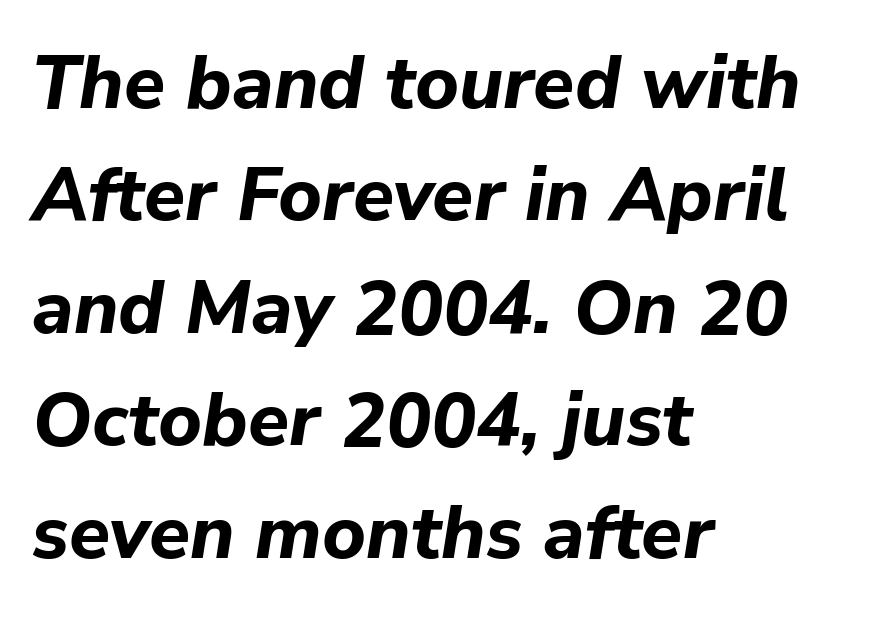
Honestly, the letter spacing is just normal — you wouldn't notice it. The rows are spaced the way most documents space them. Note the varied advance widths — an 'i' is clearly narrower than an 'm'. A full-strength bold gives these letters their thick strokes. Glance below the letters and you will spot only blank space. Caption: multi-line text, flush left, ragged right.
